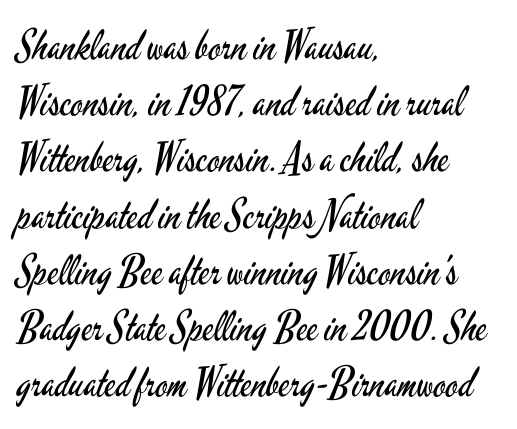
The image shows 41 px regular-weight, condensed sans-serif type; set left-aligned, normal line spacing (1.37x), normal letter spacing, not underlined; low stroke contrast and a small x-height.
